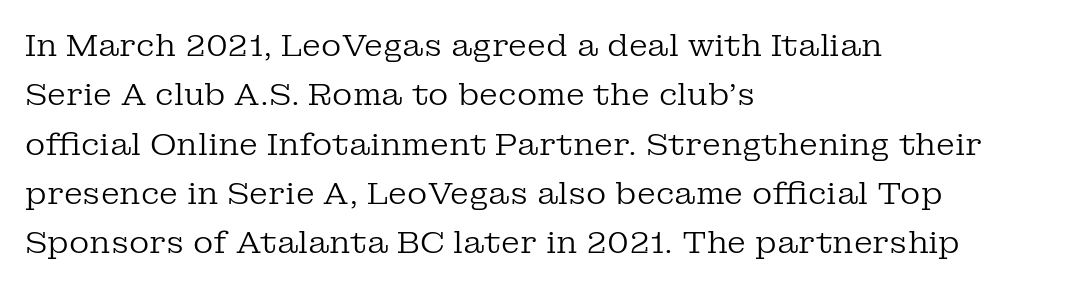
Q: Is the text bold? A: No.
Q: Is the text italic (slanted)? A: No, it is upright.
Q: Is the typeface a serif or a sans-serif typeface? A: Serif.
Q: Is the text underlined? A: No.
Q: How is the paragraph aligned? A: Left-aligned.
Q: Is the spacing between letters normal or unusually wide? A: Normal.
Q: Is the spacing between lines tight, normal or loose? A: Normal.
Q: Width (condensed, normal, or wide)? A: Normal.
Q: Stroke contrast? A: Low.
Q: x-height? A: Medium.
Q: Monospaced? A: No.
